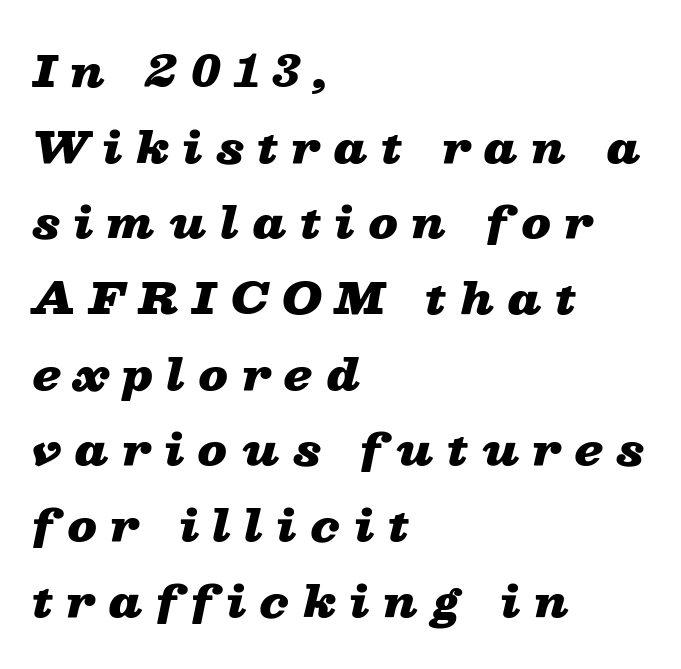
Thick stems and heavy bowls — unmistakably bold. Which margin do the lines hug? The left one — the right edge is uneven. Rule under the text: the space is simply empty. Here the designer chose a conventional face with non-uniform glyph widths. How are the letters spaced? Widely, with obvious added tracking. It's the slanting kind of type.
